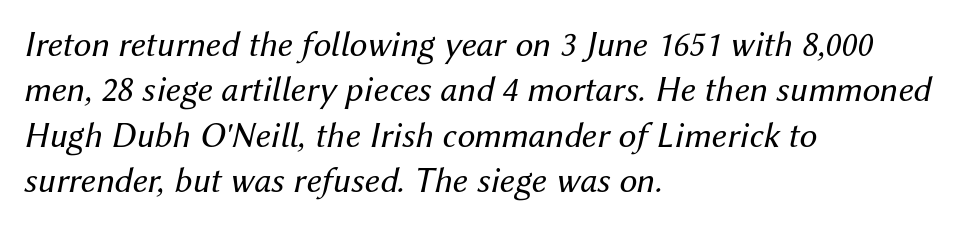
Each letter keeps its own natural width here, so spacing adapts to shape. Normally led — the rows are evenly, conventionally spaced. The lines are quadded left. These glyphs show unthickened strokes, regular width or finer. The tracking reads as untouched default to a designer's eye. Underline: absent.
